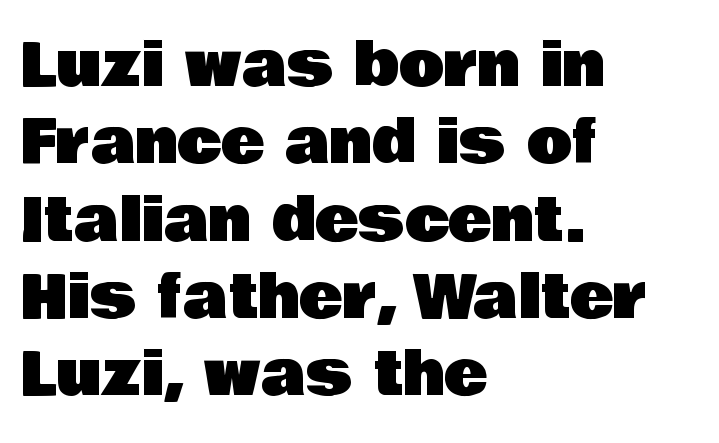
The image shows 59 px sans-serif type, upright; set left-aligned, normal line spacing (1.31x), normal letter spacing, not underlined; low stroke contrast and a large x-height.
